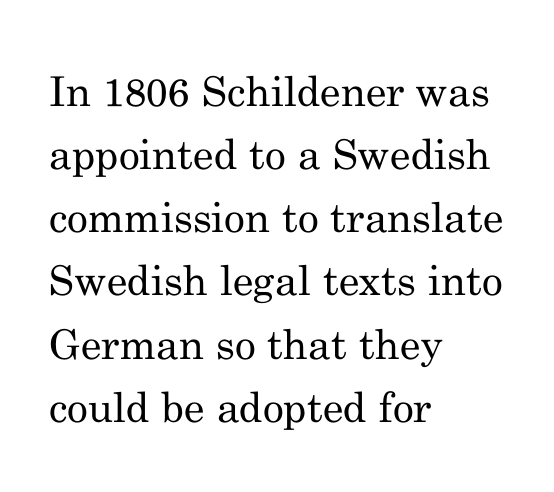
The image shows 41 px regular-weight serif type, upright; set left-aligned, normal line spacing (1.54x), normal letter spacing, not underlined; medium stroke contrast and a small x-height.
